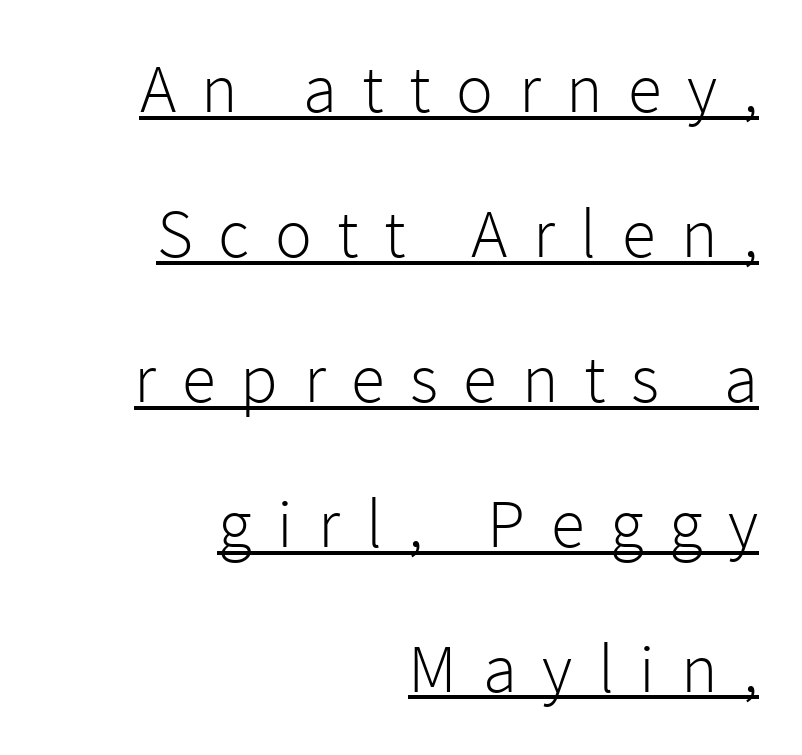
{"serif": "no", "italic": "no", "bold": "no", "weight": "light", "width": "normal", "x_height": "medium", "monospaced": "no", "underline": "yes", "align": "right", "line_spacing": "loose", "line_spacing_ratio": 2.1, "letter_spacing": "wide", "letter_spacing_em": 0.37, "glyph_px": 69}
